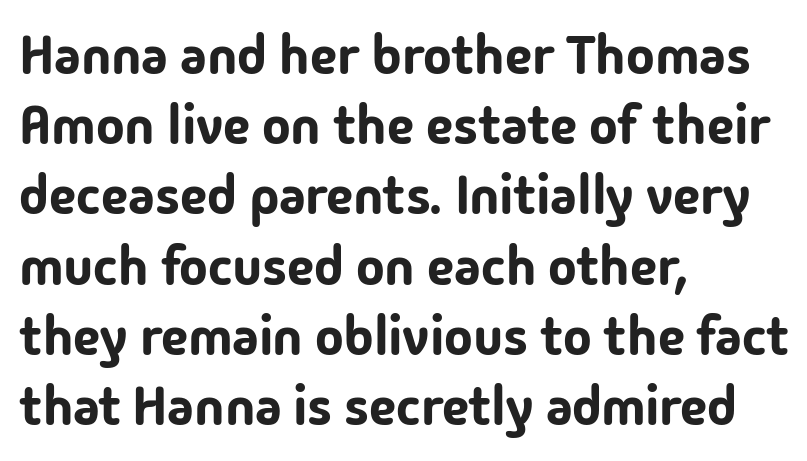
{"serif": "no", "italic": "no", "width": "normal", "stroke_contrast": "low", "x_height": "medium", "monospaced": "no", "underline": "no", "align": "left", "line_spacing": "normal", "line_spacing_ratio": 1.3, "letter_spacing": "normal", "letter_spacing_em": 0.0, "glyph_px": 54}
